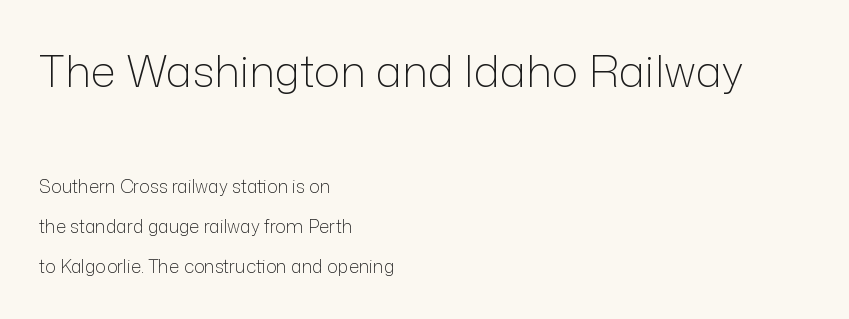
Q: Is the text bold? A: No.
Q: Is the text italic (slanted)? A: No, it is upright.
Q: Is the typeface a serif or a sans-serif typeface? A: Sans-serif.
Q: Is the text underlined? A: No.
Q: How is the paragraph aligned? A: Left-aligned.
Q: Is the spacing between letters normal or unusually wide? A: Normal.
Q: Is the spacing between lines tight, normal or loose? A: Loose.
Q: Which block of text is set in a larger size, the first (top) or the second (bottom)? A: The first (top) one.
Q: Width (condensed, normal, or wide)? A: Normal.
Q: Stroke contrast? A: Low.
Q: x-height? A: Medium.
Q: Monospaced? A: No.
